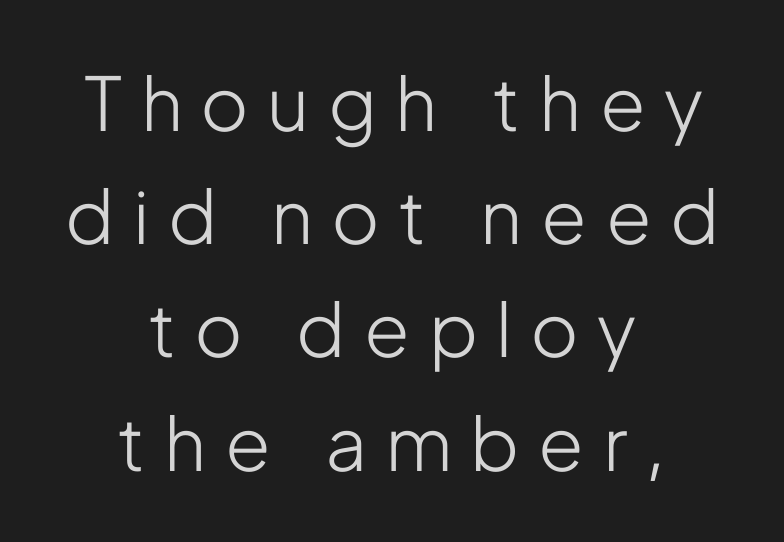
Q: Is the text bold? A: No.
Q: Is the text italic (slanted)? A: No, it is upright.
Q: Is the typeface a serif or a sans-serif typeface? A: Sans-serif.
Q: Is the text underlined? A: No.
Q: How is the paragraph aligned? A: Centered.
Q: Is the spacing between letters normal or unusually wide? A: Unusually wide.
Q: Is the spacing between lines tight, normal or loose? A: Normal.
Q: Width (condensed, normal, or wide)? A: Condensed.
Q: Stroke contrast? A: Low.
Q: x-height? A: Medium.
Q: Monospaced? A: No.
